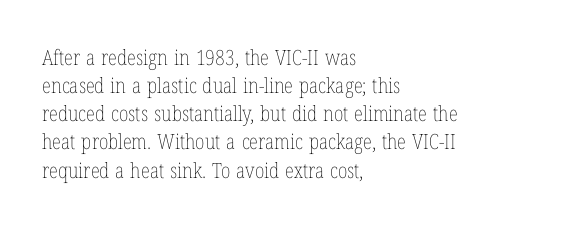
Q: Is the text bold? A: No.
Q: Is the text italic (slanted)? A: No, it is upright.
Q: Is the text underlined? A: No.
Q: How is the paragraph aligned? A: Left-aligned.
Q: Is the spacing between letters normal or unusually wide? A: Normal.
Q: Is the spacing between lines tight, normal or loose? A: Normal.
